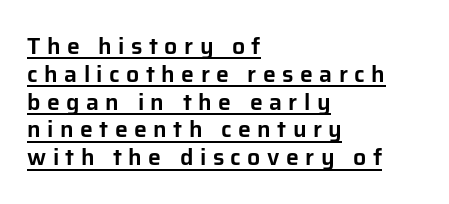
{"italic": "no", "underline": "yes", "align": "left", "line_spacing_ratio": 1.21, "letter_spacing": "wide", "letter_spacing_em": 0.28, "glyph_px": 23}
